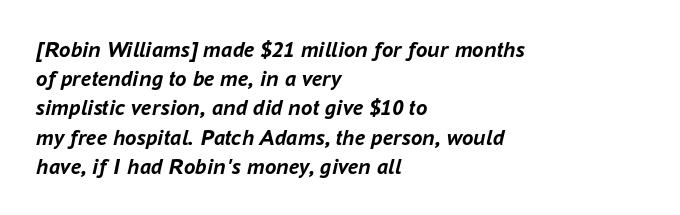
Weight: bold. Slanted lettering throughout. Casual observation: everything's shoved over to the left. Check under the words: just untouched page. Glyph-to-glyph distance matches everyday printed text. If you measured baseline to baseline, you'd find a middling distance.
